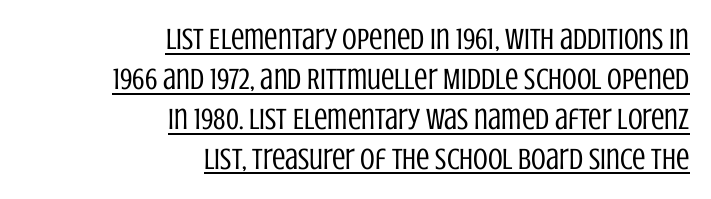
Does the copy run flush right? Yes — the right margin is perfectly even. The weight would be labelled regular, book, light, or lighter still. Ordinary non-slanted type is in use. Emphasis is given by a line drawn under the lettering.
